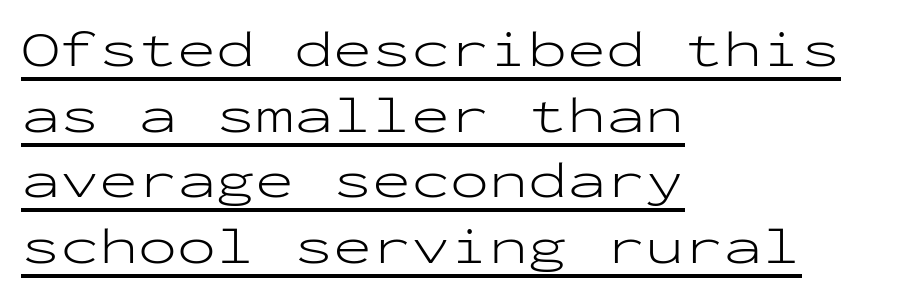
The image shows 52 px light, wide sans-serif type, upright, monospaced; set left-aligned, normal line spacing (1.26x), normal letter spacing, underlined; low stroke contrast and a medium x-height.
